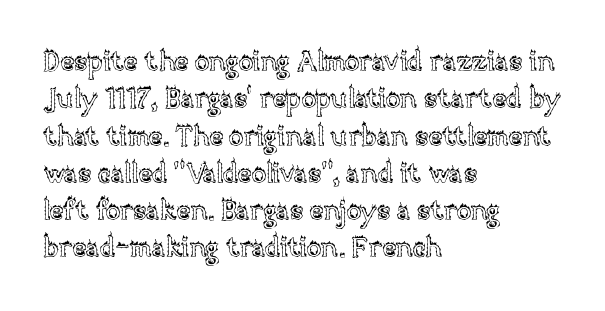
{"italic": "no", "underline": "no", "align": "left", "line_spacing": "normal", "line_spacing_ratio": 1.38, "letter_spacing": "normal", "letter_spacing_em": 0.0, "glyph_px": 27}
